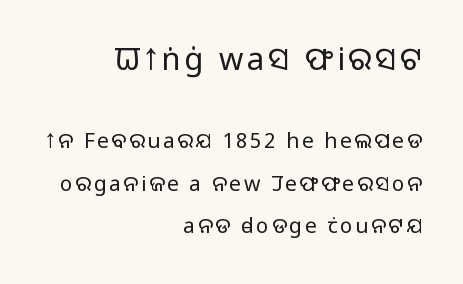
The image shows 31 px light sans-serif type, upright; set right-aligned, loose line spacing (2.02x), not underlined; the first (top) block is 1.48x larger; low stroke contrast and a medium x-height.
